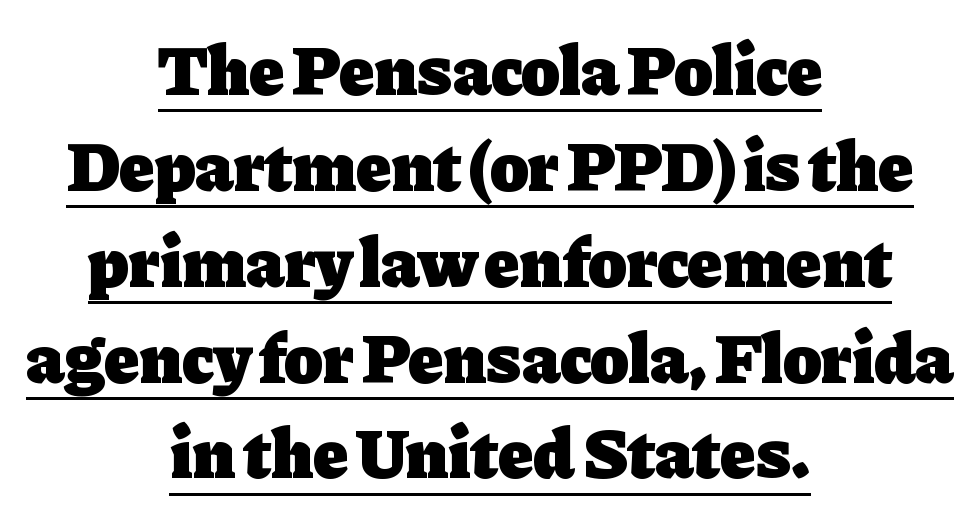
The lettering holds an erect, upright posture throughout. As a designer I'd log this as weight 700, bold. In designer terms, the underline attribute is active on this setting. To sum up the face: it has serifs.
